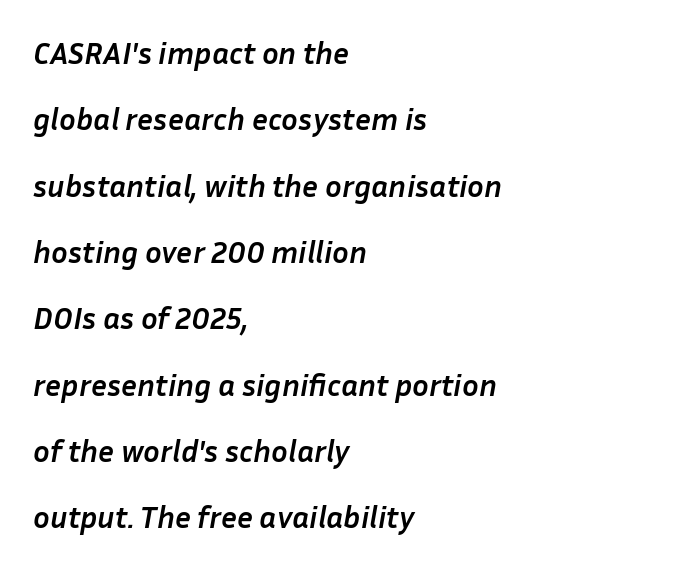
{"italic": "yes", "lean": "right", "slant_degrees": 10, "bold": "yes", "weight": "semibold", "width": "normal", "stroke_contrast": "low", "x_height": "medium", "monospaced": "no", "underline": "no", "align": "left", "line_spacing": "loose", "line_spacing_ratio": 2.14, "letter_spacing": "normal", "letter_spacing_em": 0.0, "glyph_px": 31}
